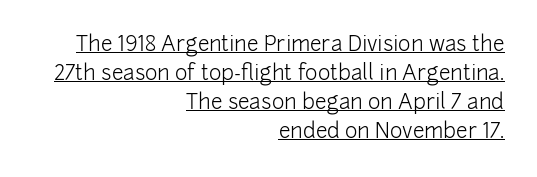
The image shows 21 px text type, upright; set right-aligned, normal line spacing (1.38x), normal letter spacing, underlined.
